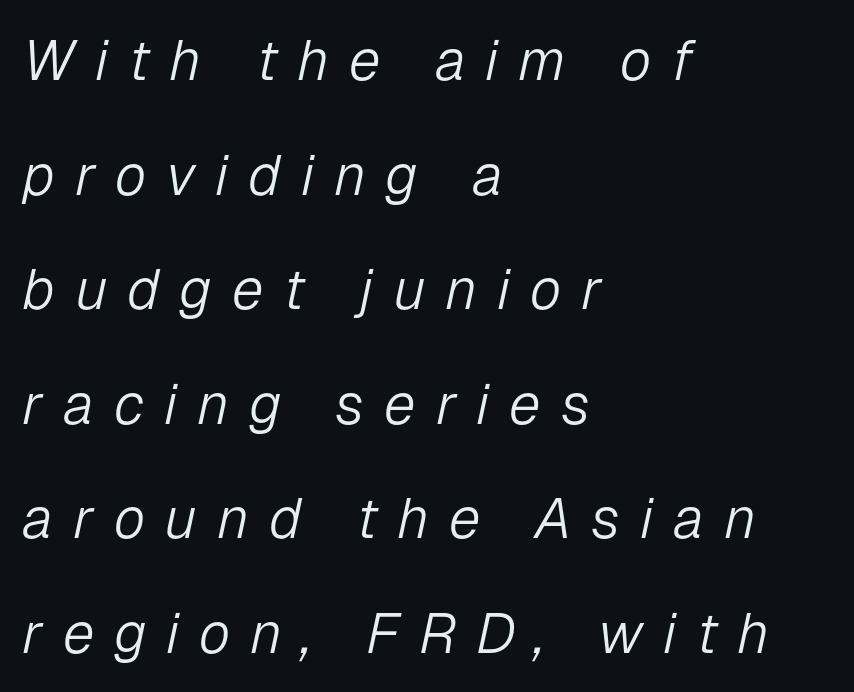
The image shows 57 px light type, italic (leaning right); set left-aligned, loose line spacing (2.01x), unusually wide letter spacing (+0.35 em), not underlined; low stroke contrast and a medium x-height.
